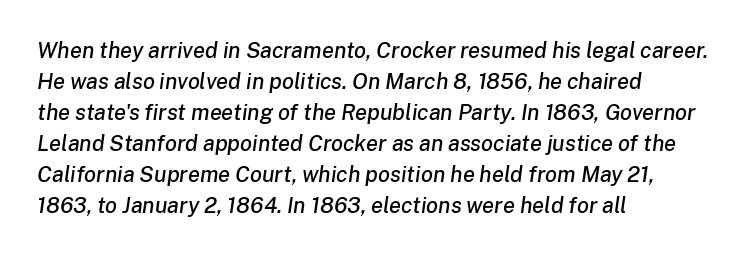
Q: Is the text italic (slanted)? A: Yes, it leans right by about 8 degrees.
Q: Is the text underlined? A: No.
Q: How is the paragraph aligned? A: Left-aligned.
Q: Is the spacing between letters normal or unusually wide? A: Normal.
Q: Is the spacing between lines tight, normal or loose? A: Normal.
